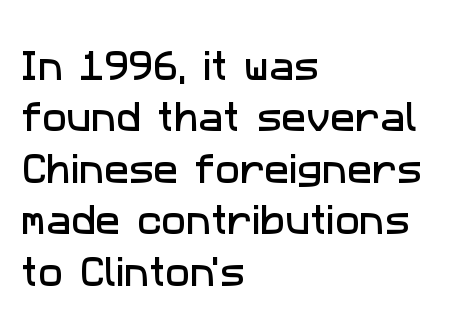
Compared with a centered layout, this one pins lines to the left instead. The passage shown is typed in a proportional face where columns would drift. Compared with typical paragraphs, the rows here are spaced about the same. Observe the ordinary spacing: letters are neighbours, not strangers. The font family rendered here belongs to the sans-serif group.
